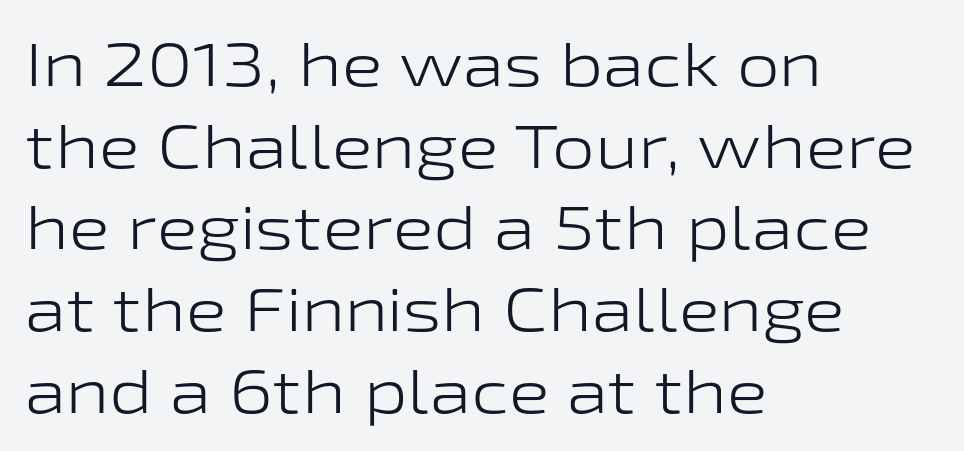
Nothing heavy about these letters — not bold at all. No word sits above an underline. If you drew a line through each stem, it would be perfectly vertical. The ragged edge is on the right, which tells us the setting is flush left.
